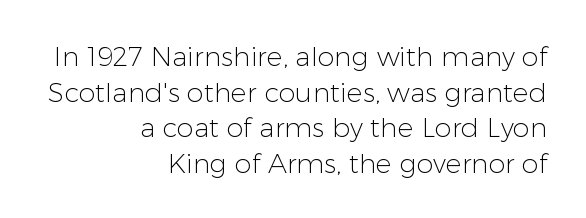
One-word summary of the alignment: right. Letters have the restrained weight of plain body copy at most. You could call the tracking neutral — neither tight nor loose. Every stem runs plumb, perpendicular to the baseline. One glance says typical: line gaps are just what's usual. The words here are not underlined.
